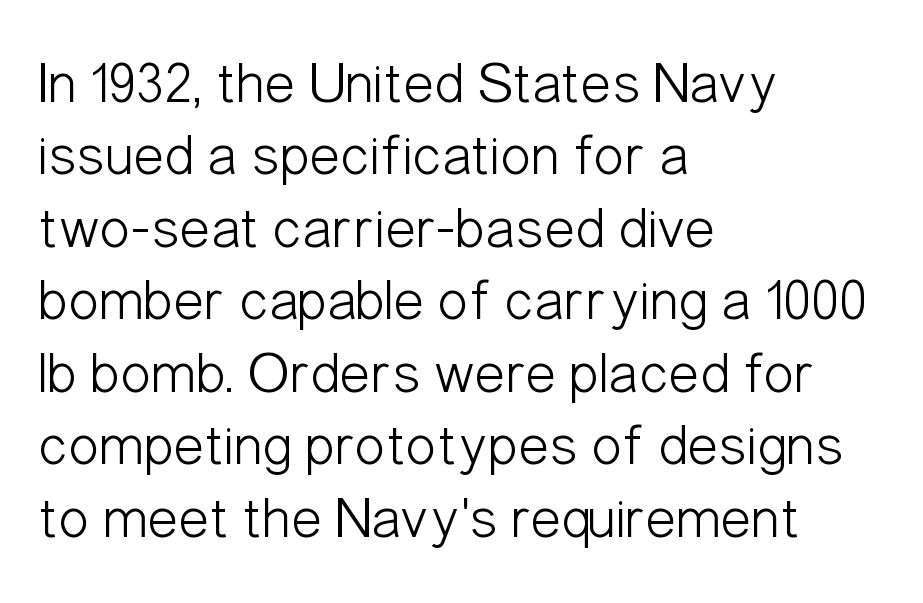
The lettering holds an erect, upright posture throughout. The gap between lines stays unmarked. The rendering uses natural spacing where letterforms have individual widths. Line beginnings align vertically; line endings do not. The designer went with a sans here, leaving each stem footless. Stems and bowls with no extra thickness — not bold.
